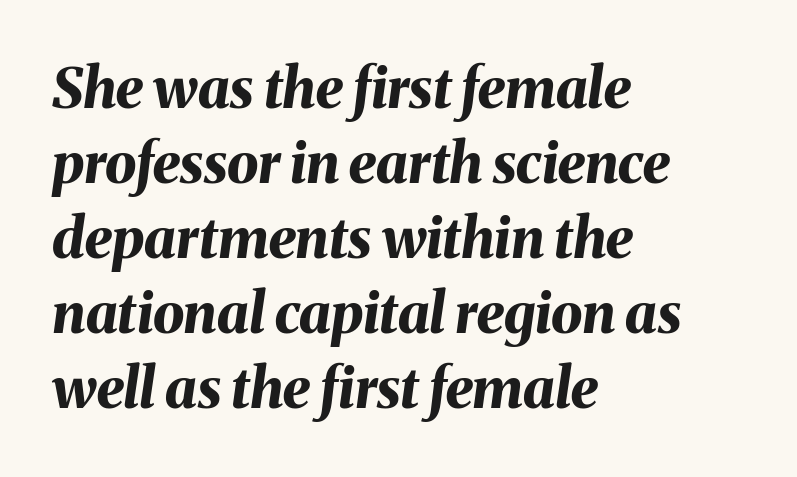
The image shows 56 px bold type, italic (leaning right); set left-aligned, normal line spacing (1.34x), normal letter spacing, not underlined; medium stroke contrast and a medium x-height.
